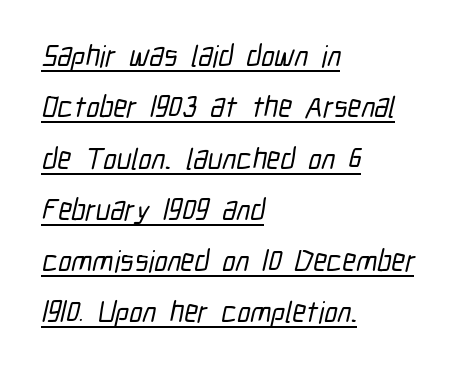
Q: Is the typeface a serif or a sans-serif typeface? A: Sans-serif.
Q: Is the text underlined? A: Yes.
Q: How is the paragraph aligned? A: Left-aligned.
Q: Is the spacing between letters normal or unusually wide? A: Normal.
Q: Width (condensed, normal, or wide)? A: Condensed.
Q: Stroke contrast? A: Low.
Q: x-height? A: Medium.
Q: Monospaced? A: No.
